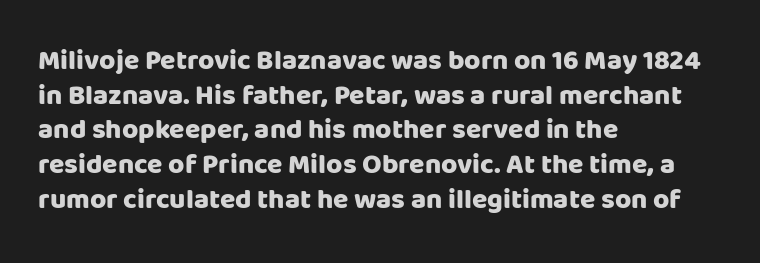
In CSS terms this would be text-align: left. Do the characters align in a grid? No, the font is proportional. The passage shown has conventional tracking throughout. Summary of weight: heavy, a full bold.
